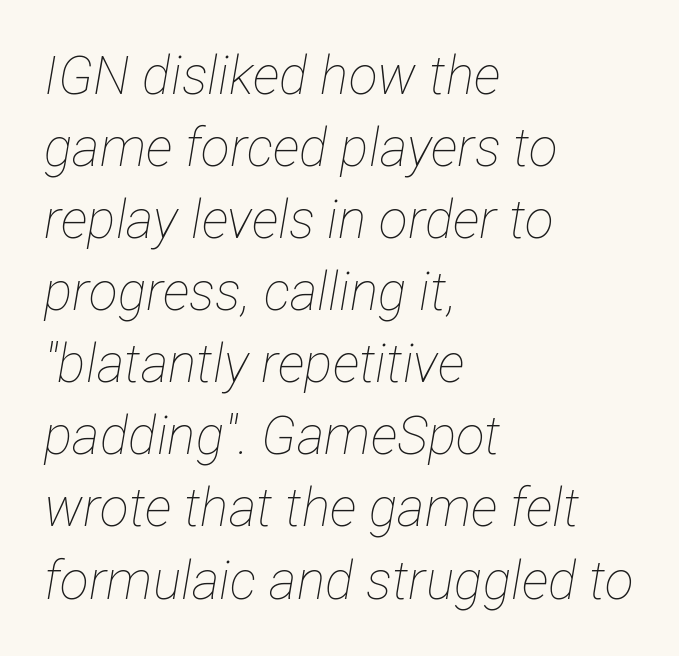
Q: Is the text bold? A: No.
Q: Is the text italic (slanted)? A: Yes, it leans right by about 12 degrees.
Q: Is the text underlined? A: No.
Q: How is the paragraph aligned? A: Left-aligned.
Q: Is the spacing between letters normal or unusually wide? A: Normal.
Q: Is the spacing between lines tight, normal or loose? A: Normal.
Q: Width (condensed, normal, or wide)? A: Condensed.
Q: Stroke contrast? A: Low.
Q: x-height? A: Medium.
Q: Monospaced? A: No.
